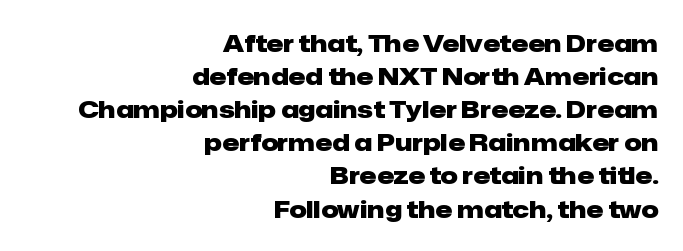
{"italic": "no", "bold": "yes", "underline": "no", "align": "right", "line_spacing": "normal", "line_spacing_ratio": 1.38, "letter_spacing": "normal", "letter_spacing_em": 0.0, "glyph_px": 24}
